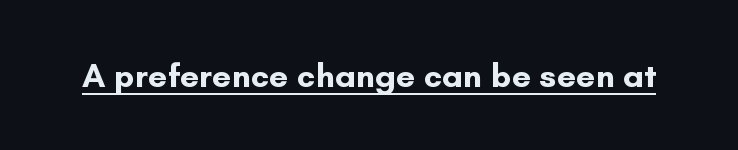
The letters carry no serifs — their stems end cleanly without finishing strokes. A roman cut, with each character standing at attention. Character widths vary here, with narrow letters taking less room than wide ones. In terms of weight, the rendering is a true, heavy bold. Descenders here cross a horizontal rule under the line.
